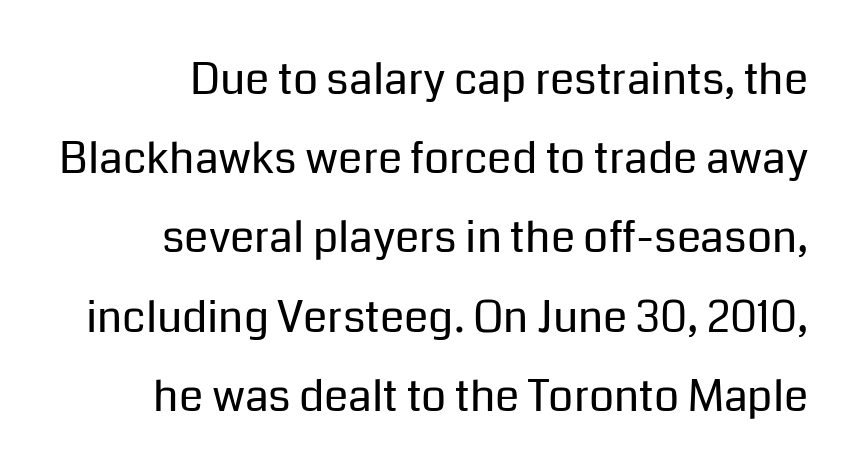
The rendering uses natural spacing where letterforms have individual widths. Honestly, there is no underline to notice here at all. Short note: letters normally spaced. Nope, no serifs anywhere on these letters. Counters stay open thanks to moderate or lighter strokes. The font's upright variant was chosen for this text.
